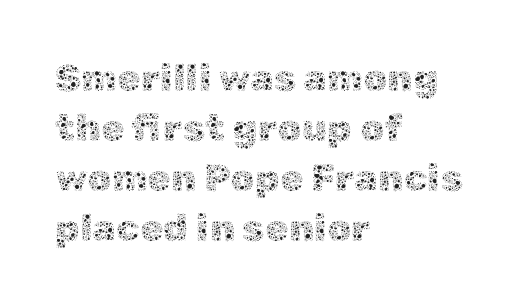
Q: Is the text bold? A: No.
Q: Is the text italic (slanted)? A: No, it is upright.
Q: Is the text underlined? A: No.
Q: How is the paragraph aligned? A: Left-aligned.
Q: Is the spacing between letters normal or unusually wide? A: Normal.
Q: Is the spacing between lines tight, normal or loose? A: Normal.
Q: Width (condensed, normal, or wide)? A: Normal.
Q: x-height? A: Medium.
Q: Monospaced? A: No.
